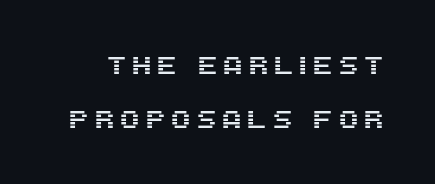
{"italic": "no", "underline": "no", "line_spacing": "loose", "line_spacing_ratio": 2.25, "glyph_px": 24}
